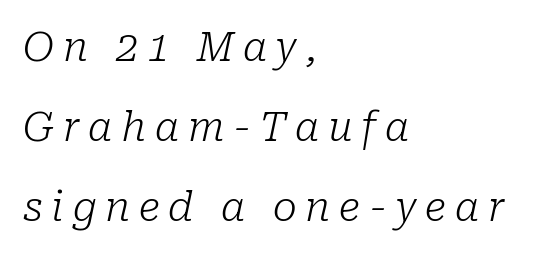
{"serif": "yes", "italic": "yes", "lean": "right", "slant_degrees": 10, "bold": "no", "weight": "light", "width": "normal", "stroke_contrast": "low", "x_height": "medium", "monospaced": "no", "underline": "no", "align": "left", "line_spacing": "loose", "line_spacing_ratio": 2.0, "letter_spacing": "wide", "letter_spacing_em": 0.22, "glyph_px": 40}
